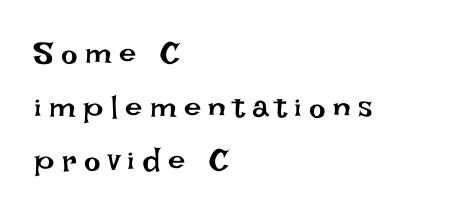
The image shows 31 px regular-weight type, upright; set left-aligned, line spacing 1.73x, unusually wide letter spacing (+0.24 em), not underlined; low stroke contrast and a large x-height.
